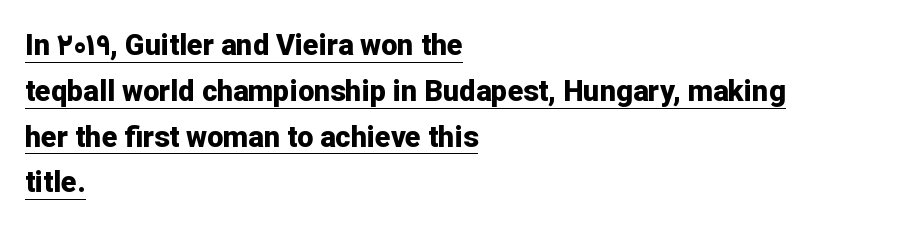
If you drew a ruler down the left edge, every line would touch it. The rendered words wear a rule along their underside. Rows of type keep a routine distance in the vertical direction. Notice how the stems are strictly vertical — no italics here. The face used here is proportionally spaced, like ordinary book or web type. The tracking reads as untouched default to a designer's eye.
